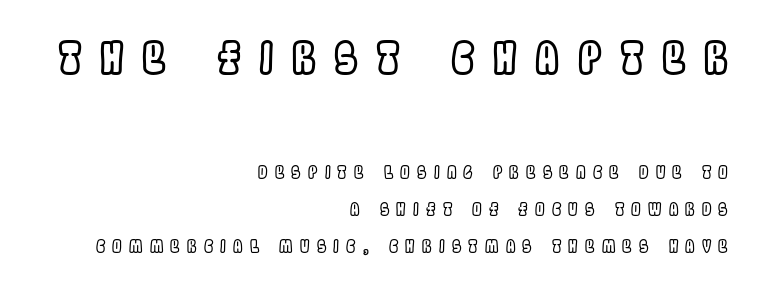
The image shows 43 px condensed type, upright; set right-aligned, loose line spacing (2.16x), unusually wide letter spacing (+0.42 em), not underlined; the first (top) block is 2.53x larger; a large x-height.
